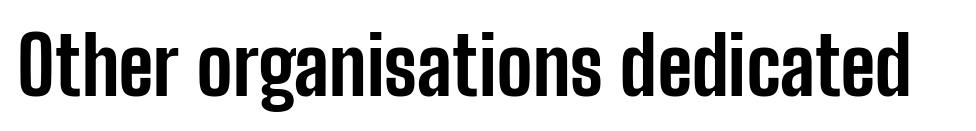
Beneath every word, the page is bare. Varying glyph widths throughout — classic text-font behaviour. Notice how the stems are strictly vertical — no italics here. The typesetting leans heavy: a genuine bold.
